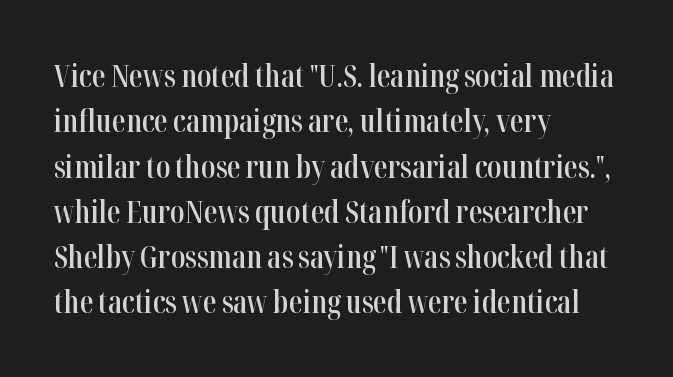
The image shows 30 px semibold, condensed serif type, upright; set left-aligned, normal line spacing (1.51x), normal letter spacing, not underlined; high stroke contrast and a medium x-height.
